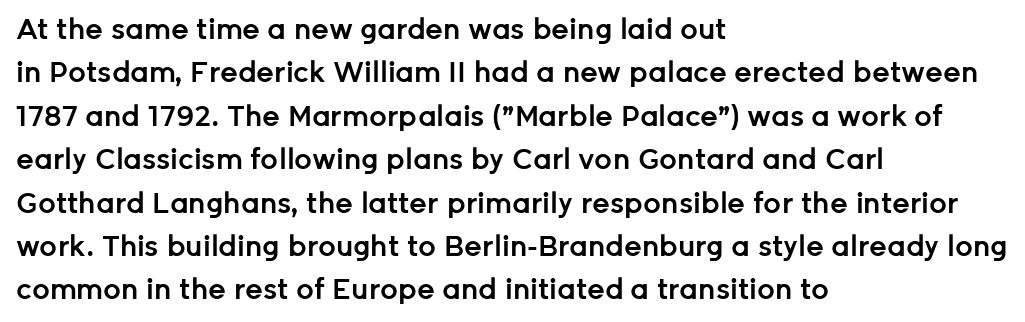
This sample uses an upright cut, with every glyph sitting square on the baseline. Regular leading. Proportional: the letters do not fall into vertical columns. Its strokes are somewhat broadened, the hallmark of semibold type.
